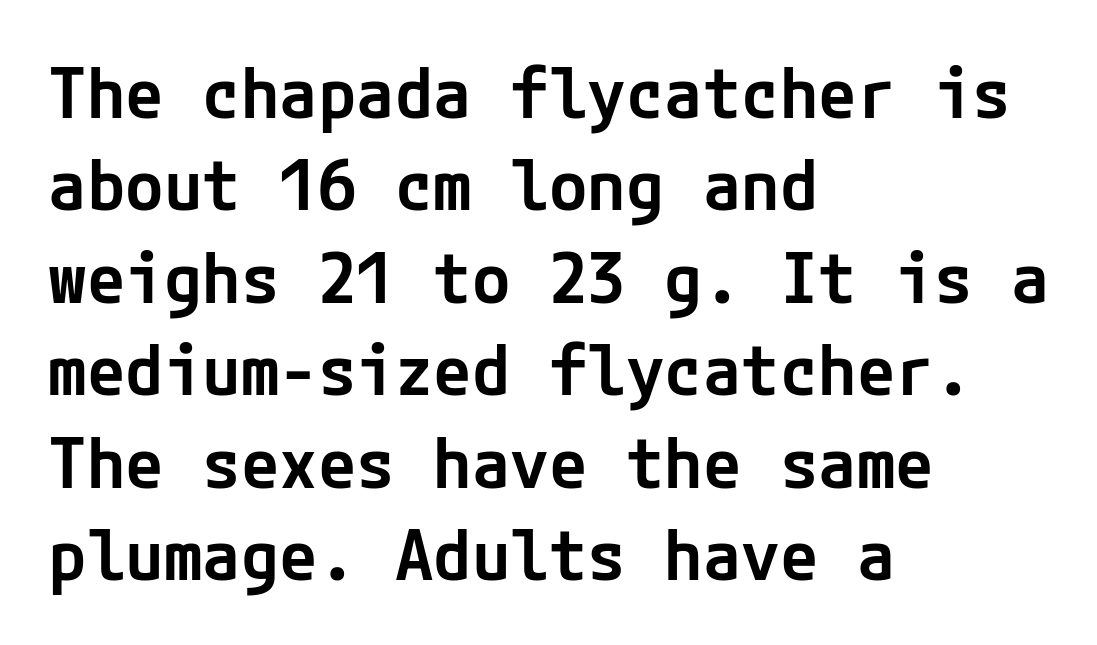
{"serif": "no", "italic": "no", "bold": "semi", "weight": "semibold", "width": "normal", "stroke_contrast": "low", "x_height": "medium", "underline": "no", "align": "left", "line_spacing": "normal", "line_spacing_ratio": 1.32, "letter_spacing": "normal", "letter_spacing_em": 0.0, "glyph_px": 70}
